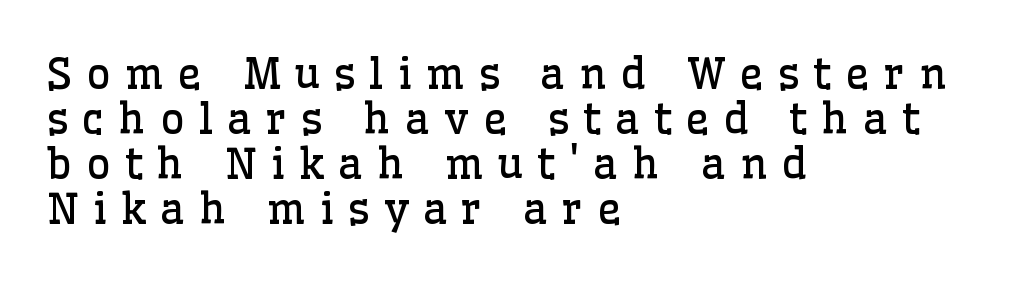
The image shows 42 px regular-weight serif type, upright; set left-aligned, tight line spacing (1.07x), unusually wide letter spacing (+0.34 em), not underlined; low stroke contrast and a medium x-height.
